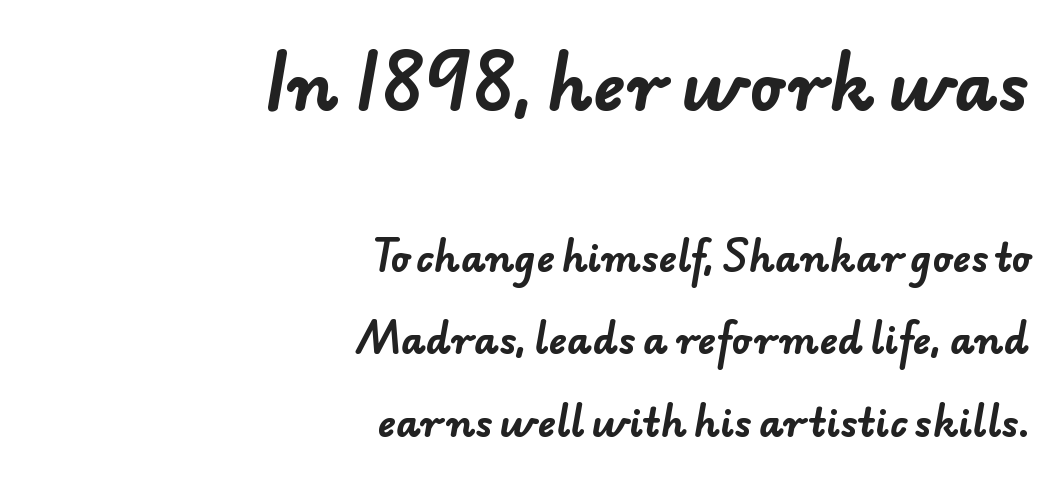
This rendering employs a face without finishing strokes, i.e., a sans-serif. The earlier block is typeset at a bigger size than the later block. This sample is right-justified, so line beginnings fall wherever the words allow. Students, this is bold: see how much ink each stroke carries. The leading is generous, giving the passage an open texture.
